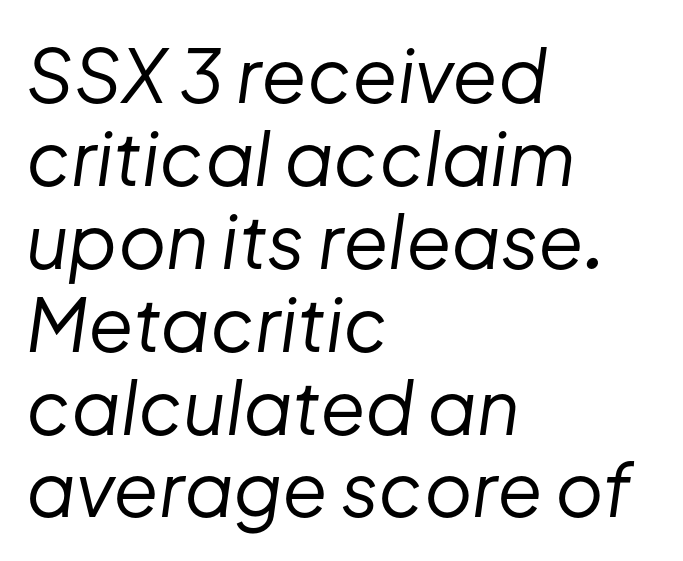
{"italic": "yes", "lean": "right", "slant_degrees": 8, "bold": "no", "weight": "regular", "width": "normal", "stroke_contrast": "low", "x_height": "medium", "monospaced": "no", "underline": "no", "align": "left", "line_spacing": "tight", "line_spacing_ratio": 1.12, "letter_spacing": "normal", "letter_spacing_em": 0.0, "glyph_px": 74}
